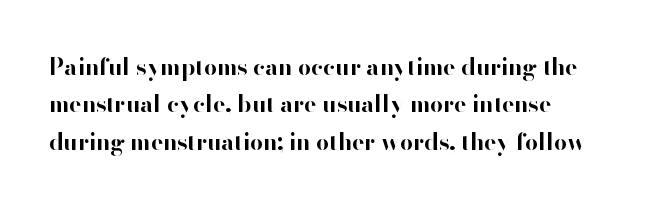
{"italic": "no", "bold": "yes", "underline": "no", "align": "left", "line_spacing": "normal", "line_spacing_ratio": 1.63, "letter_spacing": "normal", "letter_spacing_em": 0.0, "glyph_px": 23}
